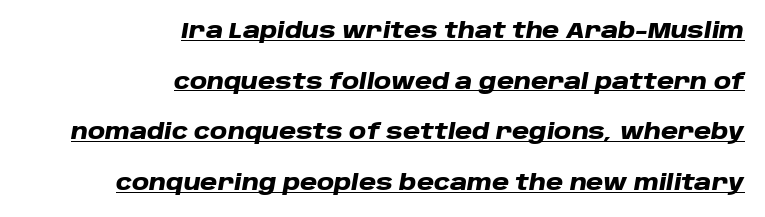
The image shows 21 px bold type, italic (leaning right); set right-aligned, loose line spacing (2.41x), normal letter spacing, underlined.
